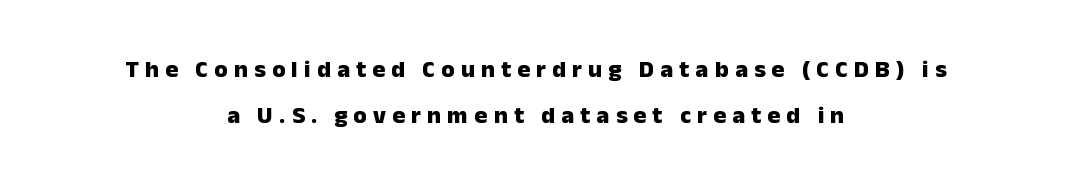
The image shows 24 px bold type, upright; set centered, loose line spacing (1.91x), unusually wide letter spacing (+0.26 em), not underlined.
